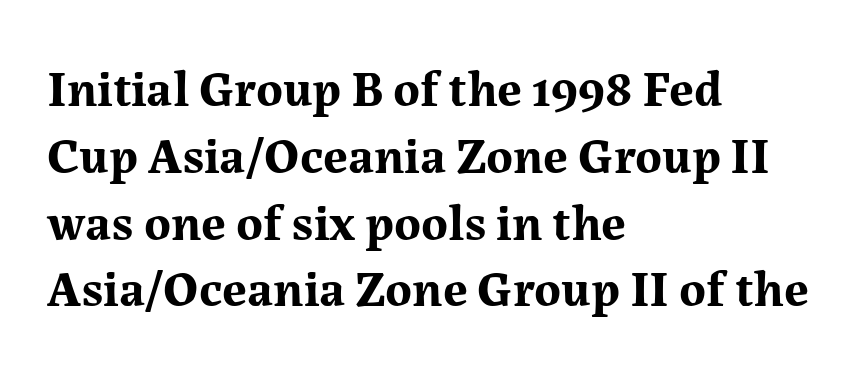
The image shows 51 px bold serif type, upright; set left-aligned, normal line spacing (1.31x), normal letter spacing, not underlined; medium stroke contrast and a medium x-height.
